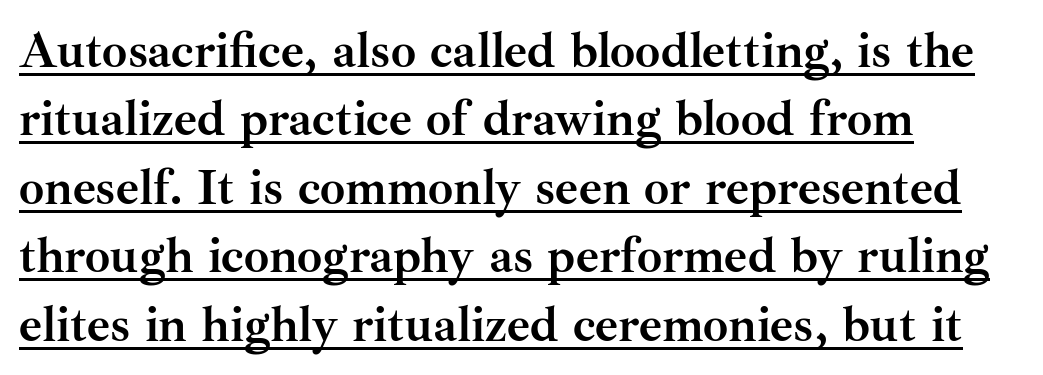
The axis of the letterforms is exactly vertical. These characters rest on top of a visible drawn line. Each letter keeps its own natural width here, so spacing adapts to shape. The paragraph has a hard left edge and a soft right edge.
